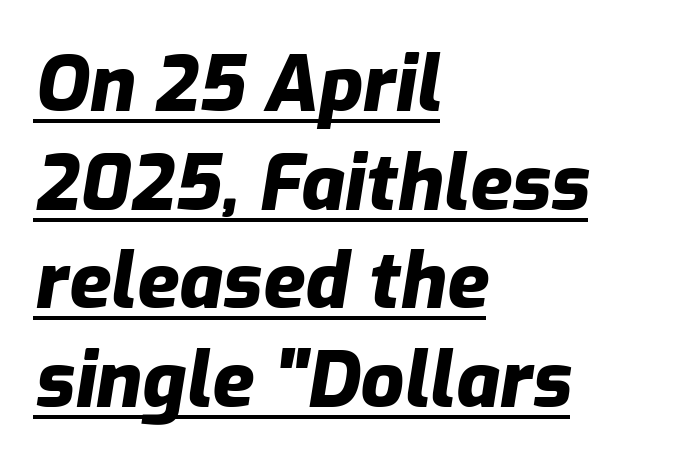
Q: Is the text bold? A: Yes.
Q: Is the text italic (slanted)? A: Yes, it leans right by about 9 degrees.
Q: Is the text underlined? A: Yes.
Q: How is the paragraph aligned? A: Left-aligned.
Q: Is the spacing between letters normal or unusually wide? A: Normal.
Q: Is the spacing between lines tight, normal or loose? A: Normal.
Q: Width (condensed, normal, or wide)? A: Normal.
Q: Stroke contrast? A: Low.
Q: x-height? A: Medium.
Q: Monospaced? A: No.
